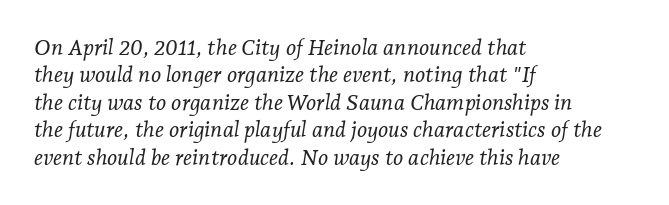
The image shows 22 px text type, italic (leaning right); set left-aligned, normal line spacing (1.25x), normal letter spacing, not underlined.
